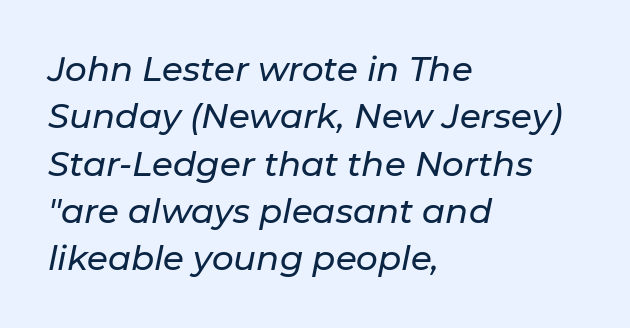
The image shows 34 px text type, italic (leaning right); set left-aligned, normal line spacing (1.39x), normal letter spacing, not underlined; low stroke contrast and a medium x-height.
